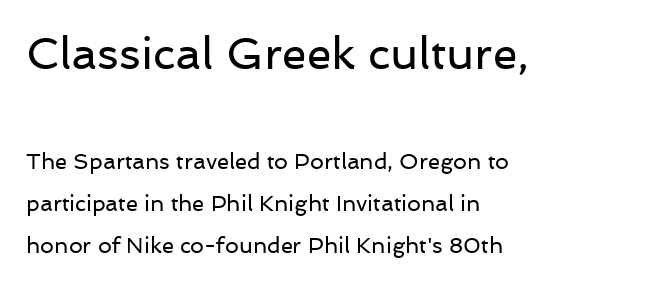
The image shows 45 px regular-weight sans-serif type, upright; set left-aligned, loose line spacing (1.91x), normal letter spacing, not underlined; the first (top) block is 2.05x larger; low stroke contrast and a medium x-height.
